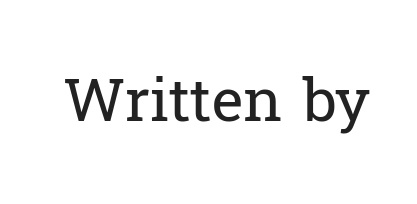
The weight would be labelled regular, book, light, or lighter still. The text was rendered using a seriffed face with decorative stroke endings. The specimen omits any rule beneath the text block's lines. When letters stand straight like this, we call the style roman or upright. Nothing unusual about the tracking: characters are spaced as the font intends. You could not count columns in this text — the font is proportionally spaced.
